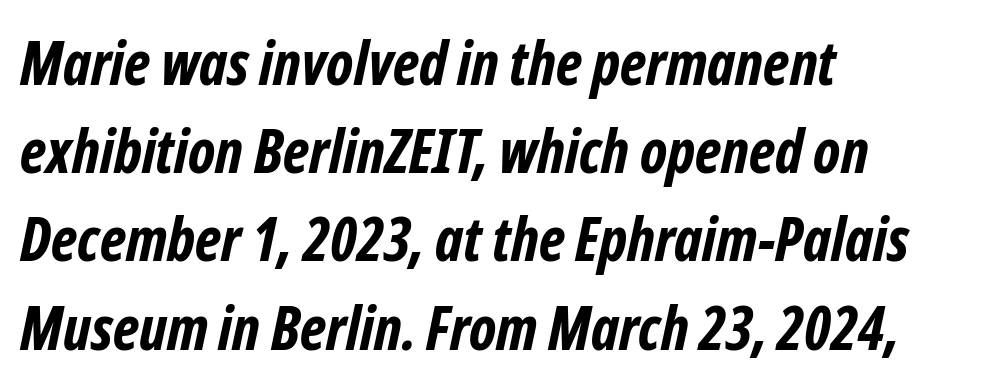
{"serif": "no", "bold": "yes", "weight": "bold", "width": "condensed", "stroke_contrast": "low", "x_height": "medium", "monospaced": "no", "underline": "no", "align": "left", "line_spacing": "normal", "line_spacing_ratio": 1.47, "letter_spacing": "normal", "letter_spacing_em": 0.0, "glyph_px": 60}
